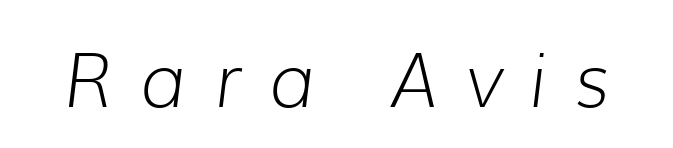
The rendering uses natural spacing where letterforms have individual widths. Stem width sits at or under what a default text font uses. Glance below the letters and you will spot only blank space. Is the type slanted? Yes — the strokes lean at a clear angle. Between one letter and the next there's a generous, obvious gap.
